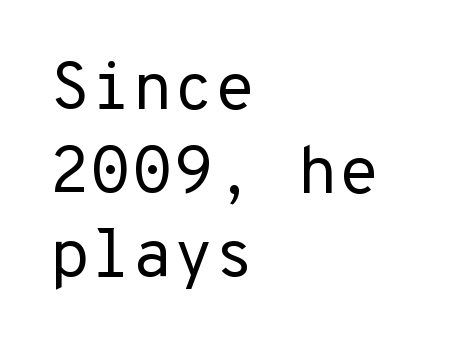
{"serif": "no", "italic": "no", "bold": "no", "weight": "regular", "width": "normal", "stroke_contrast": "low", "x_height": "medium", "monospaced": "yes", "underline": "no", "align": "left", "line_spacing": "normal", "line_spacing_ratio": 1.25, "letter_spacing": "normal", "letter_spacing_em": 0.0, "glyph_px": 67}
